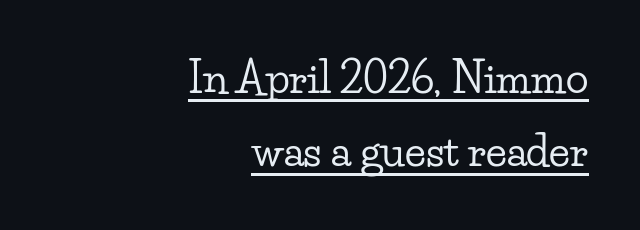
{"serif": "yes", "italic": "no", "width": "wide", "stroke_contrast": "low", "x_height": "small", "monospaced": "no", "underline": "yes", "align": "right", "line_spacing_ratio": 1.75, "letter_spacing": "normal", "letter_spacing_em": 0.0, "glyph_px": 42}
